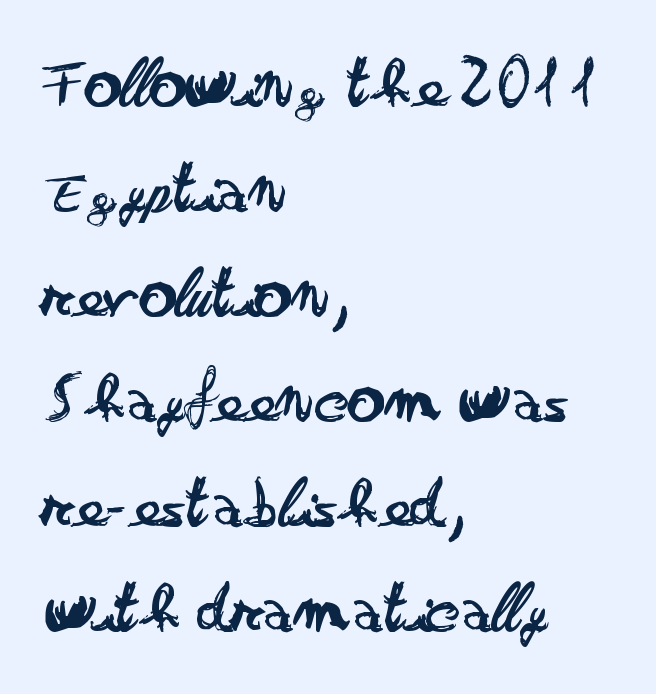
Q: Is the text bold? A: No.
Q: Is the text italic (slanted)? A: No, it is upright.
Q: Is the typeface a serif or a sans-serif typeface? A: Sans-serif.
Q: Is the text underlined? A: No.
Q: How is the paragraph aligned? A: Left-aligned.
Q: Is the spacing between letters normal or unusually wide? A: Normal.
Q: Is the spacing between lines tight, normal or loose? A: Normal.
Q: Width (condensed, normal, or wide)? A: Wide.
Q: Stroke contrast? A: Low.
Q: x-height? A: Small.
Q: Monospaced? A: No.
